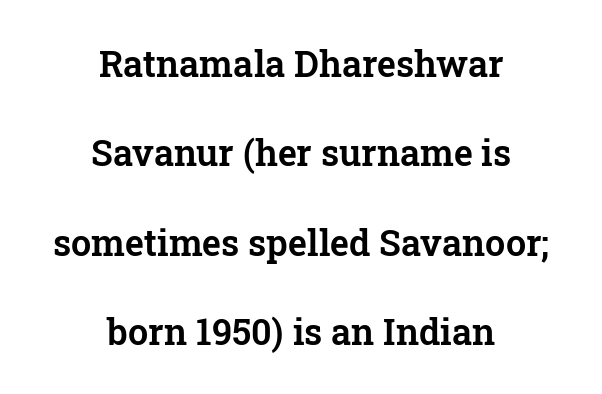
The passage shown is typed in a proportional face where columns would drift. Honestly, there is no underline to notice here at all. In terms of letterform style, serifs are clearly present. A great deal of white space separates one row of letters from the next. Vertical strokes here are truly vertical.
